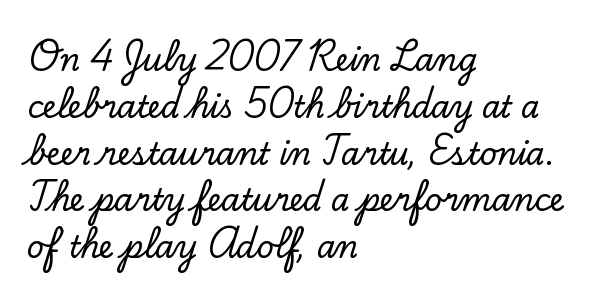
Nothing unusual about the tracking: characters are spaced as the font intends. The typeface chosen for these lines features serifs. Every row of glyphs begins at an identical x-position on the left. Vertically, the passage feels balanced, rows spaced as you'd expect. Descenders are the only things crossing below the line.
